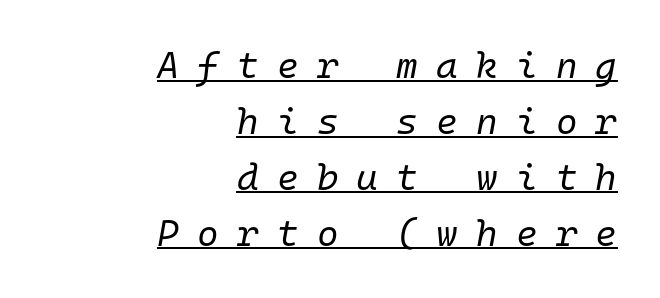
Q: Is the text bold? A: No.
Q: Is the text italic (slanted)? A: Yes, it leans right by about 10 degrees.
Q: Is the text underlined? A: Yes.
Q: How is the paragraph aligned? A: Right-aligned.
Q: Is the spacing between letters normal or unusually wide? A: Unusually wide.
Q: Is the spacing between lines tight, normal or loose? A: Normal.
Q: Width (condensed, normal, or wide)? A: Normal.
Q: Stroke contrast? A: Low.
Q: x-height? A: Medium.
Q: Monospaced? A: Yes.
